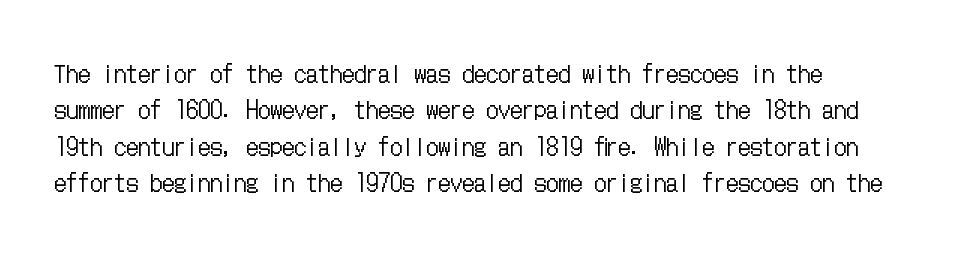
{"italic": "no", "bold": "no", "underline": "no", "align": "left", "line_spacing": "normal", "line_spacing_ratio": 1.52, "letter_spacing": "normal", "letter_spacing_em": 0.0, "glyph_px": 24}
